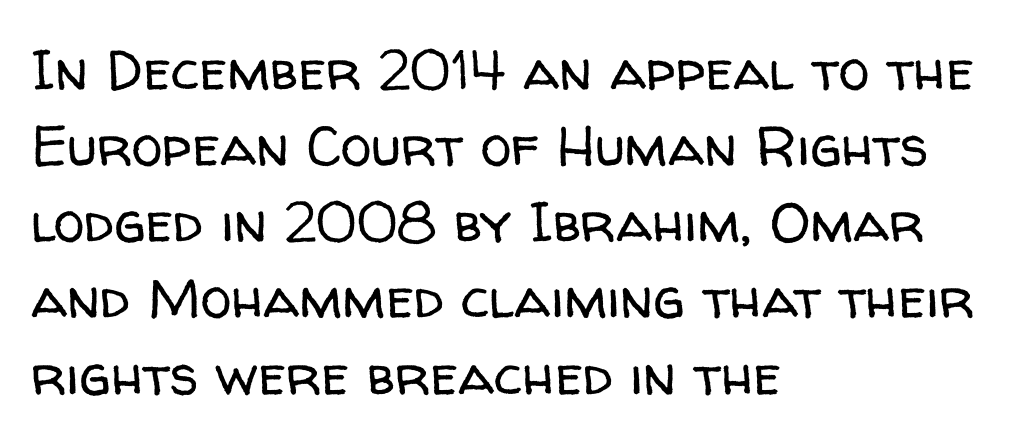
Caption: standard tracking, unaltered. The text was rendered using a sans face with plain stroke endings. The passage is arranged the way most books set body copy — flush left. Unmarked baselines from the first word to the last. A quiet, ordinary-to-light weight characterises the typeface.
